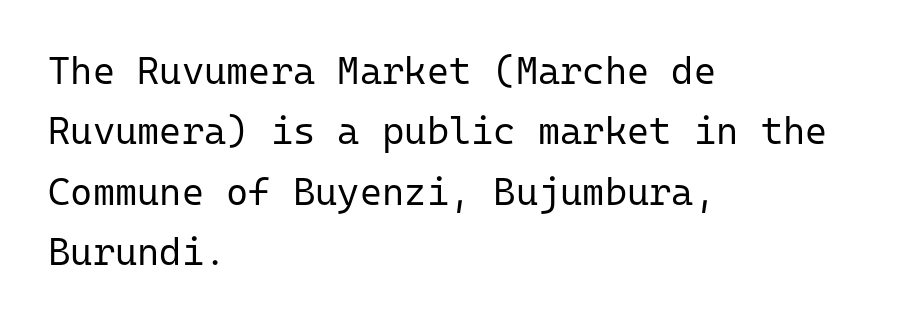
{"serif": "no", "italic": "no", "bold": "no", "weight": "regular", "width": "normal", "stroke_contrast": "low", "x_height": "medium", "monospaced": "yes", "underline": "no", "align": "left", "line_spacing": "normal", "line_spacing_ratio": 1.59, "letter_spacing": "normal", "letter_spacing_em": 0.0, "glyph_px": 38}
